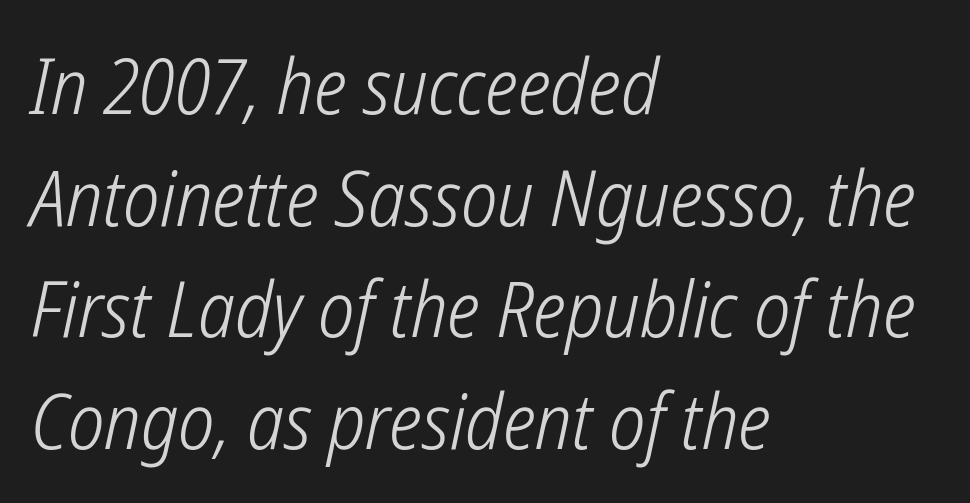
The image shows 77 px light, condensed sans-serif type; set left-aligned, normal line spacing (1.45x), normal letter spacing, not underlined; low stroke contrast and a medium x-height.
